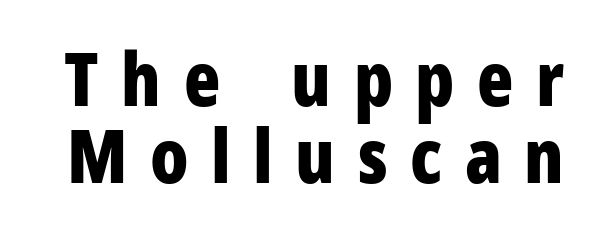
The typesetting leans heavy: a genuine bold. Any mark beneath the type? The region is blank. Look at the tracking — it's clearly loosened, letters drifting apart. Posture: upright roman.
